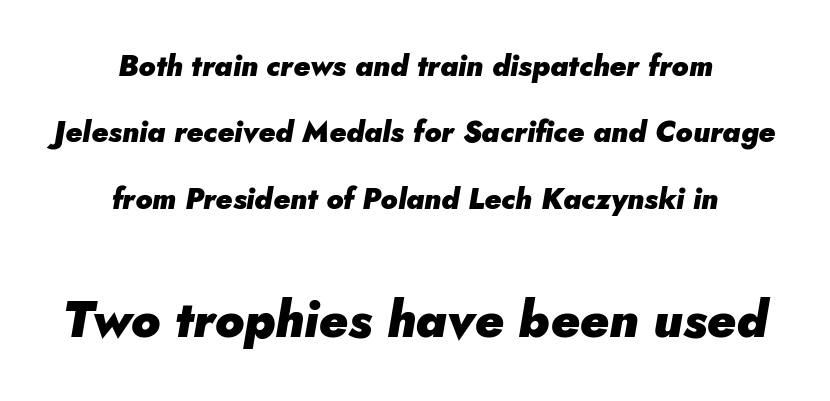
Q: Is the text bold? A: Yes.
Q: Is the text italic (slanted)? A: Yes, it leans right by about 5 degrees.
Q: Is the text underlined? A: No.
Q: How is the paragraph aligned? A: Centered.
Q: Is the spacing between letters normal or unusually wide? A: Normal.
Q: Is the spacing between lines tight, normal or loose? A: Loose.
Q: Which block of text is set in a larger size, the first (top) or the second (bottom)? A: The second (bottom) one.
Q: Width (condensed, normal, or wide)? A: Normal.
Q: Stroke contrast? A: Low.
Q: x-height? A: Small.
Q: Monospaced? A: No.
